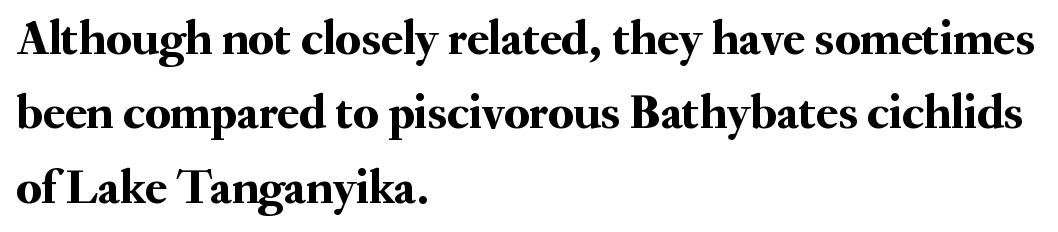
The image shows 50 px serif type, upright; set left-aligned, normal line spacing (1.49x), normal letter spacing, not underlined; medium stroke contrast and a small x-height.
